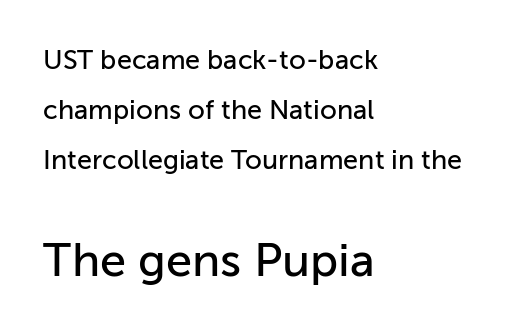
Q: Is the text italic (slanted)? A: No, it is upright.
Q: Is the typeface a serif or a sans-serif typeface? A: Sans-serif.
Q: Is the text underlined? A: No.
Q: How is the paragraph aligned? A: Left-aligned.
Q: Is the spacing between letters normal or unusually wide? A: Normal.
Q: Which block of text is set in a larger size, the first (top) or the second (bottom)? A: The second (bottom) one.
Q: Width (condensed, normal, or wide)? A: Normal.
Q: Stroke contrast? A: Low.
Q: x-height? A: Medium.
Q: Monospaced? A: No.
